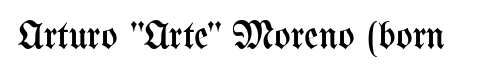
The image shows 39 px regular-weight, condensed type, upright; set normal letter spacing, not underlined; medium stroke contrast and a medium x-height.
